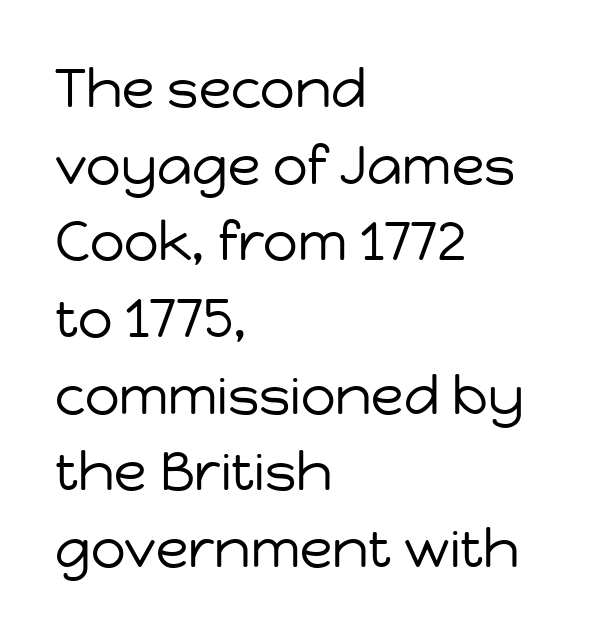
The image shows 54 px regular-weight sans-serif type, upright; set left-aligned, normal line spacing (1.42x), normal letter spacing, not underlined; low stroke contrast and a medium x-height.
